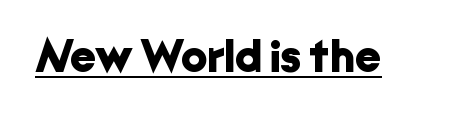
{"serif": "no", "italic": "no", "bold": "yes", "weight": "bold", "width": "normal", "stroke_contrast": "low", "x_height": "medium", "monospaced": "no", "underline": "yes", "letter_spacing": "normal", "letter_spacing_em": 0.0, "glyph_px": 46}
